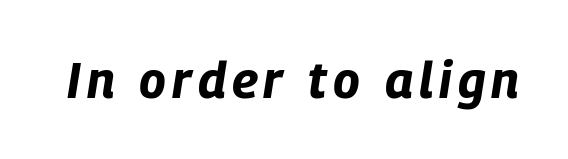
The image shows 50 px bold, condensed type, italic (leaning right); set not underlined; low stroke contrast and a large x-height.
